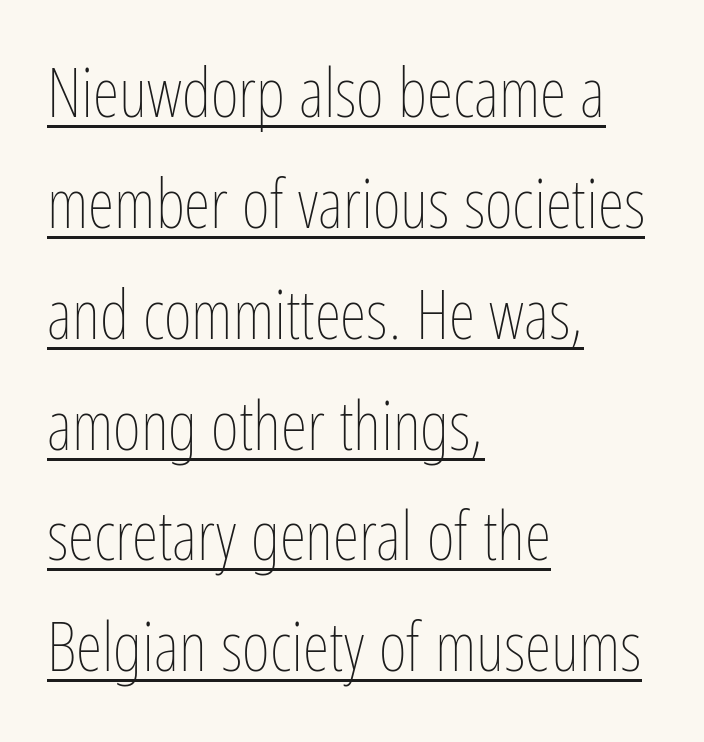
The image shows 68 px thin, condensed type, upright; set left-aligned, normal line spacing (1.63x), normal letter spacing, underlined; low stroke contrast and a medium x-height.
